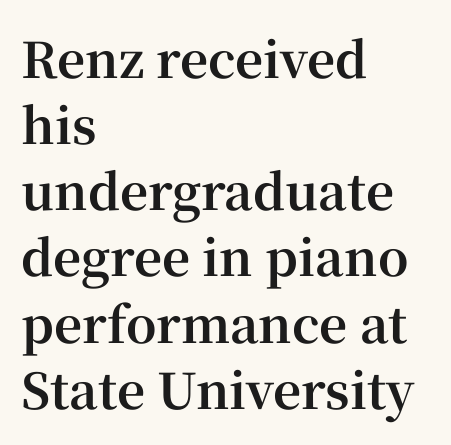
Q: Is the text bold? A: Yes.
Q: Is the text italic (slanted)? A: No, it is upright.
Q: Is the typeface a serif or a sans-serif typeface? A: Serif.
Q: Is the text underlined? A: No.
Q: How is the paragraph aligned? A: Left-aligned.
Q: Is the spacing between letters normal or unusually wide? A: Normal.
Q: Is the spacing between lines tight, normal or loose? A: Normal.
Q: Width (condensed, normal, or wide)? A: Normal.
Q: Stroke contrast? A: High.
Q: x-height? A: Medium.
Q: Monospaced? A: No.
